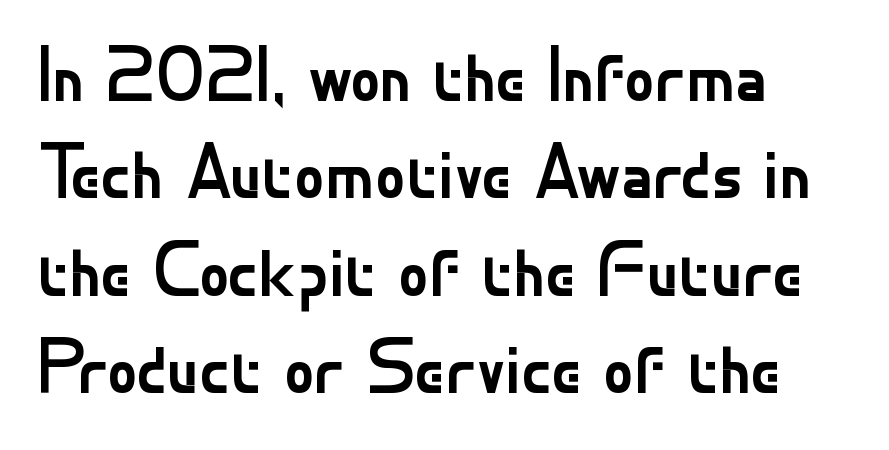
Q: Is the text bold? A: No.
Q: Is the text italic (slanted)? A: No, it is upright.
Q: Is the typeface a serif or a sans-serif typeface? A: Sans-serif.
Q: Is the text underlined? A: No.
Q: Is the spacing between letters normal or unusually wide? A: Normal.
Q: Is the spacing between lines tight, normal or loose? A: Normal.
Q: Width (condensed, normal, or wide)? A: Normal.
Q: Stroke contrast? A: Low.
Q: x-height? A: Small.
Q: Monospaced? A: No.
